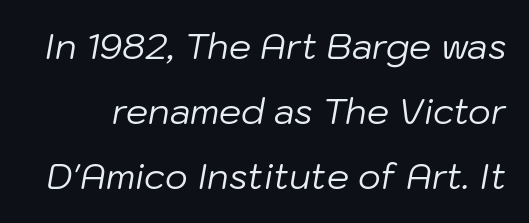
The image shows 35 px regular-weight type, italic (leaning right); set line spacing 1.86x, normal letter spacing, not underlined; low stroke contrast and a medium x-height.
